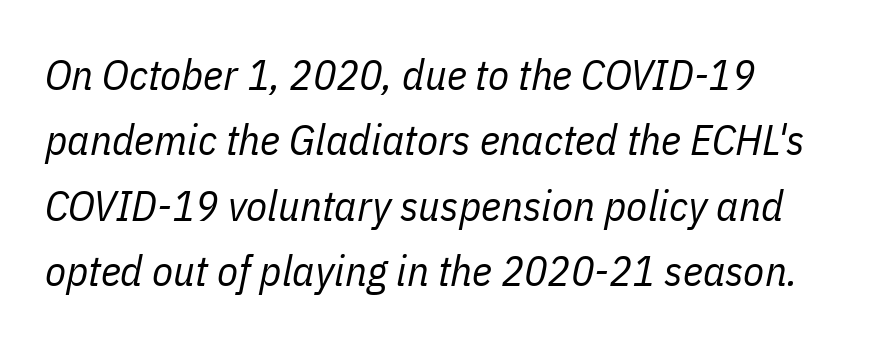
{"italic": "yes", "lean": "right", "slant_degrees": 11, "bold": "no", "weight": "regular", "width": "condensed", "stroke_contrast": "low", "x_height": "medium", "monospaced": "no", "underline": "no", "align": "left", "line_spacing": "normal", "line_spacing_ratio": 1.52, "letter_spacing": "normal", "letter_spacing_em": 0.0, "glyph_px": 43}
